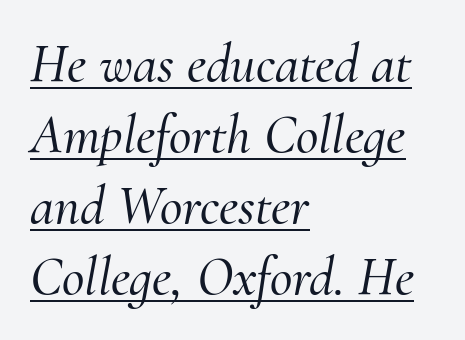
The image shows 55 px serif type, italic (leaning right); set left-aligned, normal line spacing (1.29x), normal letter spacing, underlined; medium stroke contrast and a small x-height.
